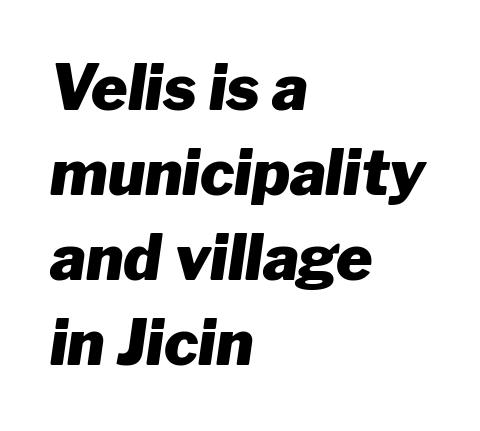
Q: Is the text bold? A: Yes.
Q: Is the text italic (slanted)? A: Yes, it leans right by about 8 degrees.
Q: Is the text underlined? A: No.
Q: How is the paragraph aligned? A: Left-aligned.
Q: Is the spacing between letters normal or unusually wide? A: Normal.
Q: Is the spacing between lines tight, normal or loose? A: Normal.
Q: Width (condensed, normal, or wide)? A: Normal.
Q: Stroke contrast? A: Low.
Q: x-height? A: Medium.
Q: Monospaced? A: No.
